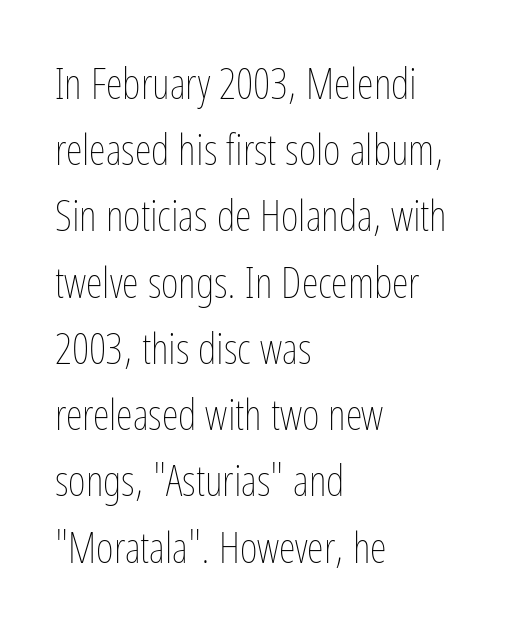
Q: Is the text bold? A: No.
Q: Is the text italic (slanted)? A: No, it is upright.
Q: Is the text underlined? A: No.
Q: How is the paragraph aligned? A: Left-aligned.
Q: Is the spacing between letters normal or unusually wide? A: Normal.
Q: Is the spacing between lines tight, normal or loose? A: Normal.
Q: Width (condensed, normal, or wide)? A: Condensed.
Q: Stroke contrast? A: Low.
Q: x-height? A: Medium.
Q: Monospaced? A: No.
